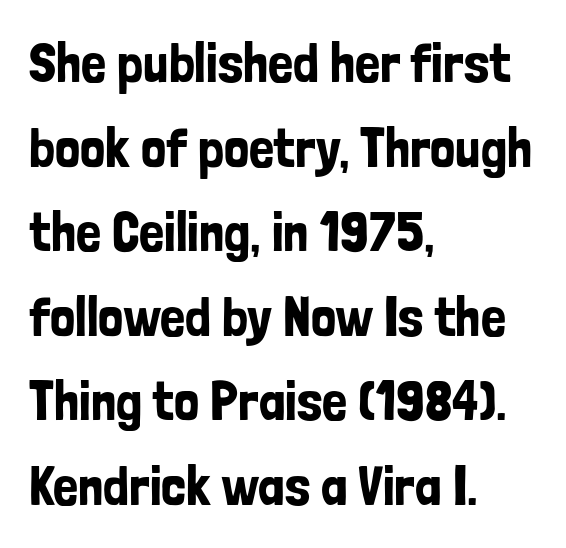
Q: Is the text italic (slanted)? A: No, it is upright.
Q: Is the typeface a serif or a sans-serif typeface? A: Sans-serif.
Q: Is the text underlined? A: No.
Q: How is the paragraph aligned? A: Left-aligned.
Q: Is the spacing between letters normal or unusually wide? A: Normal.
Q: Is the spacing between lines tight, normal or loose? A: Normal.
Q: Width (condensed, normal, or wide)? A: Condensed.
Q: Stroke contrast? A: Low.
Q: x-height? A: Medium.
Q: Monospaced? A: No.
